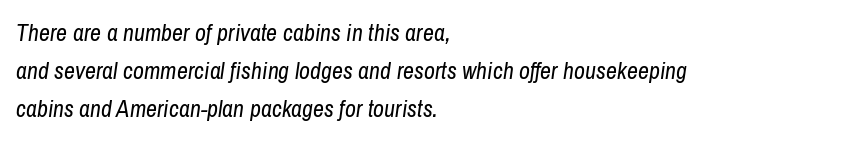
Q: Is the text bold? A: No.
Q: Is the text italic (slanted)? A: Yes, it leans right by about 8 degrees.
Q: Is the text underlined? A: No.
Q: How is the paragraph aligned? A: Left-aligned.
Q: Is the spacing between letters normal or unusually wide? A: Normal.
Q: Is the spacing between lines tight, normal or loose? A: Normal.
